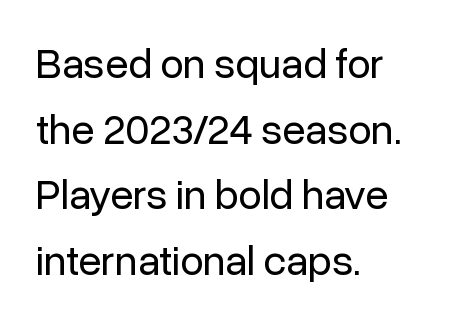
{"serif": "no", "italic": "no", "bold": "no", "weight": "regular", "width": "normal", "stroke_contrast": "low", "x_height": "medium", "monospaced": "no", "underline": "no", "align": "left", "line_spacing": "normal", "line_spacing_ratio": 1.56, "letter_spacing": "normal", "letter_spacing_em": 0.0, "glyph_px": 42}
